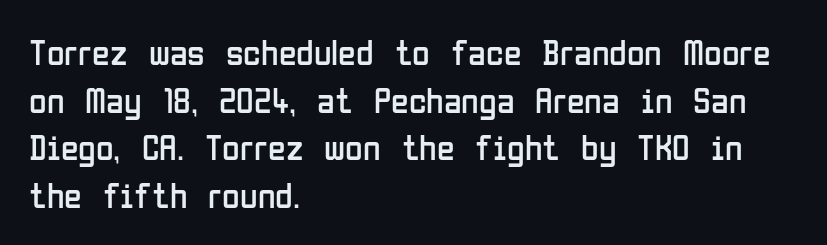
A quiet, ordinary-to-light weight characterises the typeface. Does the leading feel generous? No, just average. Note: no serifs on the glyphs. The strip under each line holds only bare page. Note the varied advance widths — an 'i' is clearly narrower than an 'm'. Layout note: lines flush left.
